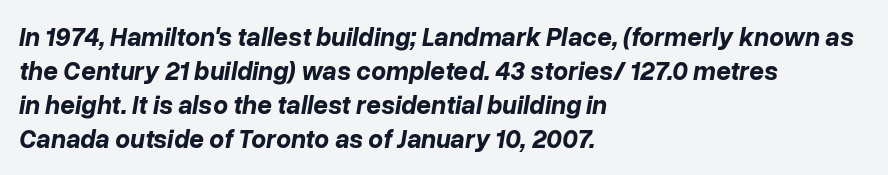
The image shows 26 px bold type, italic (leaning right); set left-aligned, normal line spacing (1.31x), normal letter spacing, not underlined.
